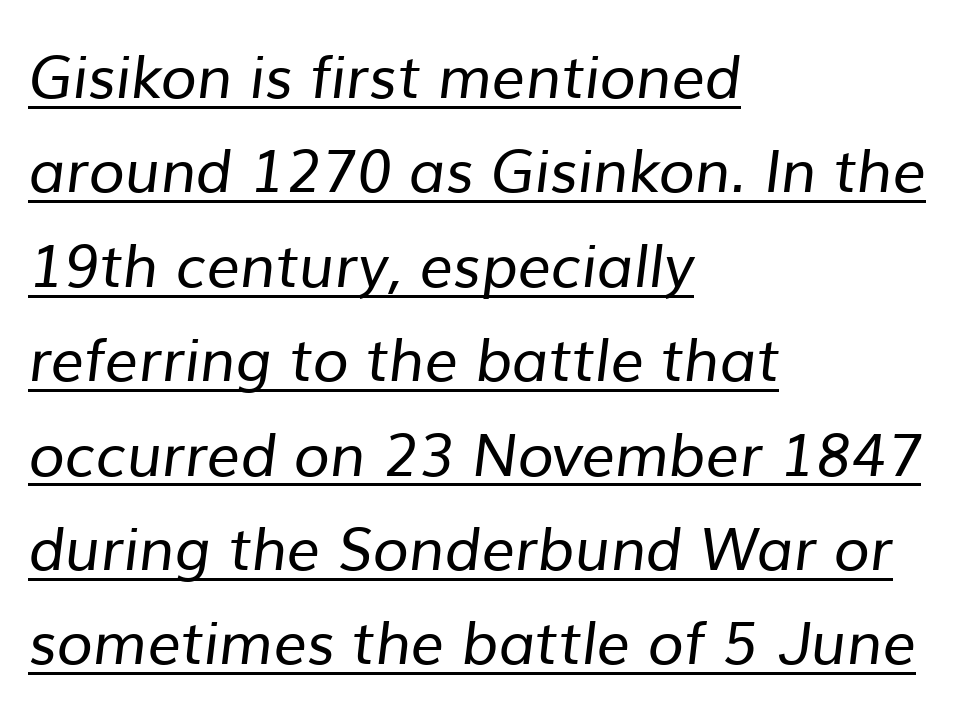
Is there much room between lines? A standard amount, neither cramped nor airy. The sample's only ornament is a line tracing under the words. Think of a printed novel: that variable character pitch is what you see here. The typesetter chose a ragged-right arrangement here. Short note: letters normally spaced. No letter is thick-stroked: the sample isn't bold.
